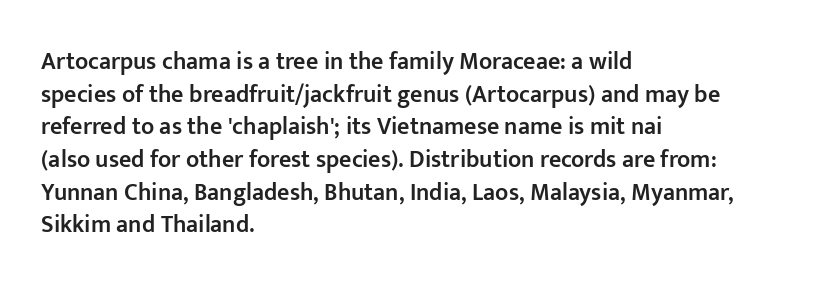
One glance says typical: line gaps are just what's usual. Tracking value appears to be zero — textbook default spacing. Tall strokes in this sample are plumb rather than angled. Firm but not heavy-handed strokes: this text is semibold.
